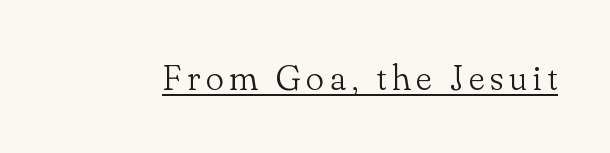
Q: Is the text bold? A: No.
Q: Is the text italic (slanted)? A: No, it is upright.
Q: Is the typeface a serif or a sans-serif typeface? A: Serif.
Q: Is the text underlined? A: Yes.
Q: Width (condensed, normal, or wide)? A: Normal.
Q: Stroke contrast? A: Low.
Q: x-height? A: Small.
Q: Monospaced? A: No.
